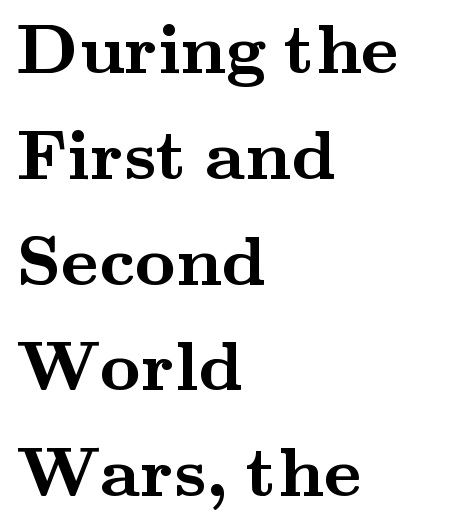
The font is running at its bold setting. Plain, unruled lines of type. The letters stand upright; this is a roman face. Looks like regular typesetting: each glyph gets only the width it needs. Font category for this specimen: serif.
